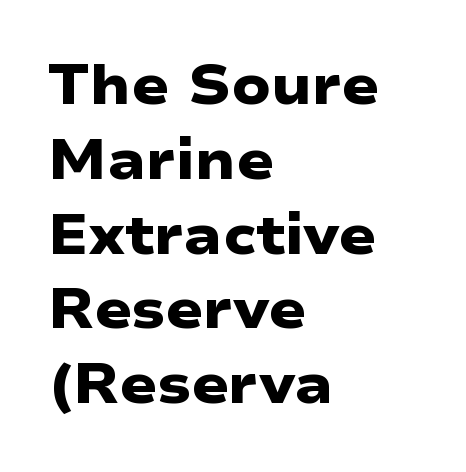
{"serif": "no", "bold": "yes", "weight": "heavy", "width": "wide", "stroke_contrast": "low", "x_height": "medium", "monospaced": "no", "underline": "no", "align": "left", "line_spacing": "normal", "line_spacing_ratio": 1.36, "letter_spacing": "normal", "letter_spacing_em": 0.0, "glyph_px": 55}
